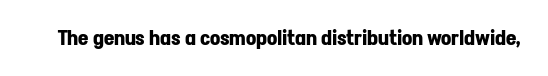
The image shows 20 px bold type, upright; set normal letter spacing, not underlined.
